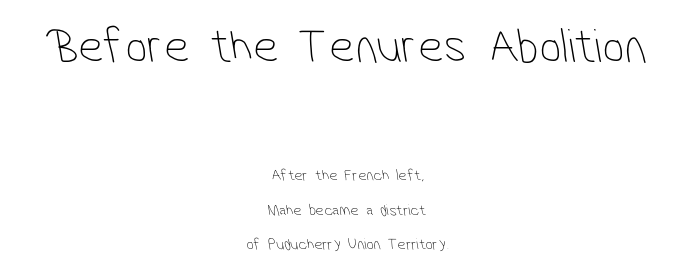
Q: Is the text bold? A: No.
Q: Is the typeface a serif or a sans-serif typeface? A: Sans-serif.
Q: Is the text underlined? A: No.
Q: How is the paragraph aligned? A: Centered.
Q: Is the spacing between letters normal or unusually wide? A: Normal.
Q: Is the spacing between lines tight, normal or loose? A: Loose.
Q: Which block of text is set in a larger size, the first (top) or the second (bottom)? A: The first (top) one.
Q: Width (condensed, normal, or wide)? A: Condensed.
Q: Stroke contrast? A: Low.
Q: x-height? A: Medium.
Q: Monospaced? A: No.
